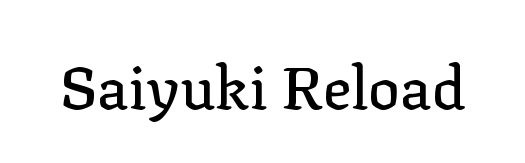
{"serif": "yes", "italic": "no", "width": "normal", "stroke_contrast": "low", "x_height": "medium", "monospaced": "no", "underline": "no", "letter_spacing": "normal", "letter_spacing_em": 0.0, "glyph_px": 59}
